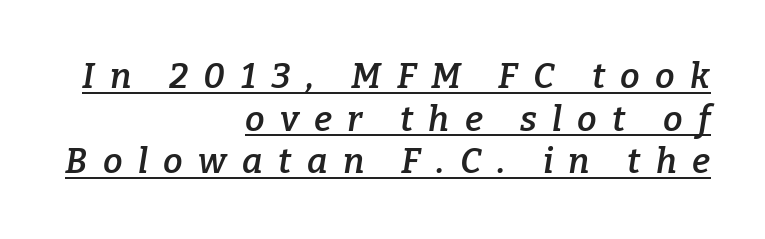
{"serif": "yes", "italic": "yes", "lean": "right", "slant_degrees": 9, "bold": "semi", "weight": "semibold", "width": "normal", "stroke_contrast": "low", "x_height": "medium", "monospaced": "no", "underline": "yes", "align": "right", "line_spacing_ratio": 1.22, "letter_spacing": "wide", "letter_spacing_em": 0.44, "glyph_px": 35}
